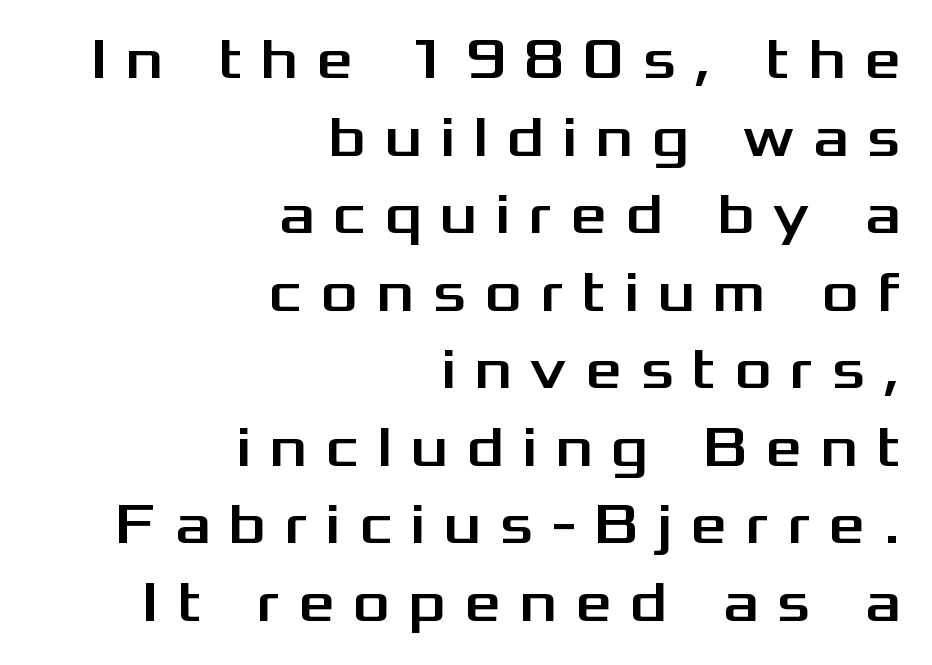
The image shows 57 px wide sans-serif type, upright; set right-aligned, normal line spacing (1.36x), unusually wide letter spacing (+0.32 em), not underlined; medium stroke contrast and a medium x-height.
